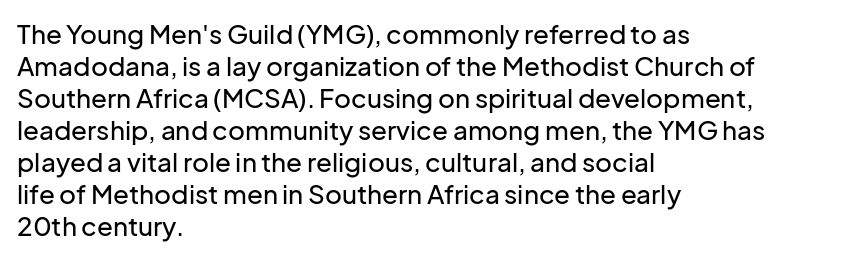
The image shows 26 px text type, upright; set left-aligned, line spacing 1.23x, normal letter spacing, not underlined.
